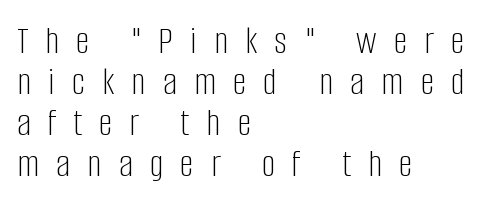
Q: Is the text bold? A: No.
Q: Is the text italic (slanted)? A: No, it is upright.
Q: Is the typeface a serif or a sans-serif typeface? A: Sans-serif.
Q: Is the text underlined? A: No.
Q: How is the paragraph aligned? A: Left-aligned.
Q: Is the spacing between letters normal or unusually wide? A: Unusually wide.
Q: Is the spacing between lines tight, normal or loose? A: Tight.
Q: Width (condensed, normal, or wide)? A: Condensed.
Q: Stroke contrast? A: Low.
Q: x-height? A: Large.
Q: Monospaced? A: No.
